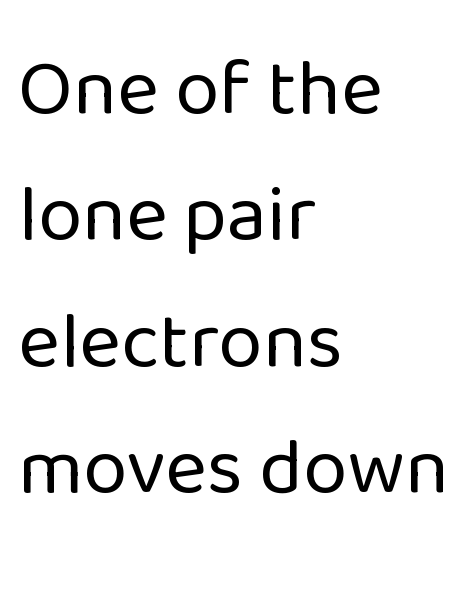
{"serif": "no", "italic": "no", "bold": "no", "weight": "regular", "width": "normal", "stroke_contrast": "low", "x_height": "medium", "monospaced": "no", "underline": "no", "align": "left", "line_spacing": "normal", "line_spacing_ratio": 1.58, "letter_spacing": "normal", "letter_spacing_em": 0.0, "glyph_px": 80}
